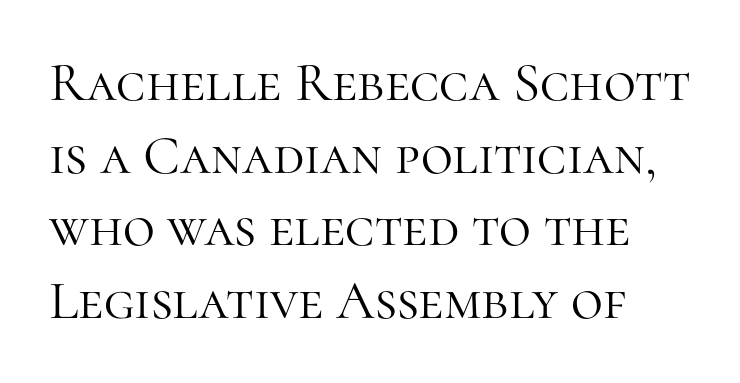
Q: Is the text bold? A: No.
Q: Is the text italic (slanted)? A: No, it is upright.
Q: Is the typeface a serif or a sans-serif typeface? A: Serif.
Q: Is the text underlined? A: No.
Q: How is the paragraph aligned? A: Left-aligned.
Q: Is the spacing between letters normal or unusually wide? A: Normal.
Q: Is the spacing between lines tight, normal or loose? A: Normal.
Q: Width (condensed, normal, or wide)? A: Normal.
Q: Stroke contrast? A: High.
Q: x-height? A: Medium.
Q: Monospaced? A: No.
